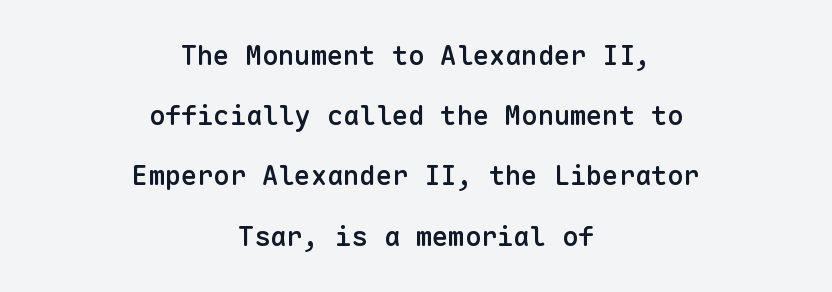
{"italic": "no", "bold": "semi", "underline": "no", "align": "center", "line_spacing": "loose", "line_spacing_ratio": 2.23, "letter_spacing": "normal", "letter_spacing_em": 0.0, "glyph_px": 27}
